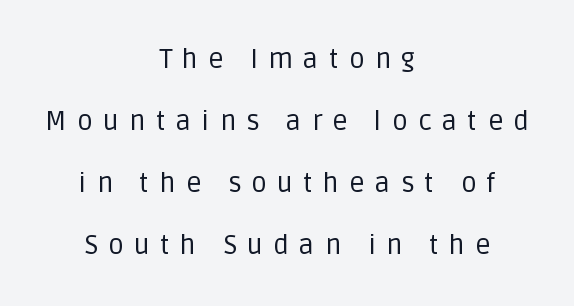
The image shows 27 px text type, upright; set centered, loose line spacing (2.3x), unusually wide letter spacing (+0.38 em), not underlined.
